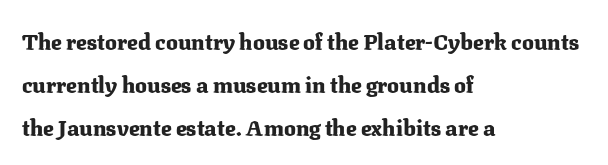
{"italic": "no", "bold": "yes", "underline": "no", "align": "left", "line_spacing": "loose", "line_spacing_ratio": 1.95, "letter_spacing": "normal", "letter_spacing_em": 0.0, "glyph_px": 22}
